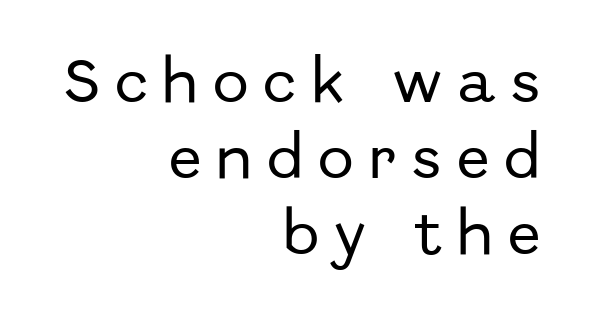
{"serif": "no", "italic": "no", "width": "normal", "stroke_contrast": "low", "x_height": "medium", "monospaced": "no", "underline": "no", "align": "right", "line_spacing": "normal", "line_spacing_ratio": 1.58, "letter_spacing": "wide", "letter_spacing_em": 0.32, "glyph_px": 48}
